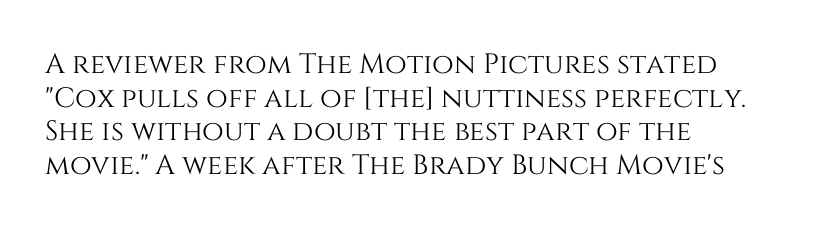
Q: Is the text italic (slanted)? A: No, it is upright.
Q: Is the text underlined? A: No.
Q: How is the paragraph aligned? A: Left-aligned.
Q: Is the spacing between letters normal or unusually wide? A: Normal.
Q: Width (condensed, normal, or wide)? A: Normal.
Q: Stroke contrast? A: Medium.
Q: x-height? A: Large.
Q: Monospaced? A: No.
